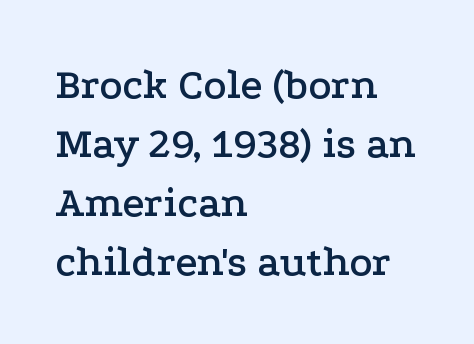
Q: Is the text italic (slanted)? A: No, it is upright.
Q: Is the typeface a serif or a sans-serif typeface? A: Serif.
Q: Is the text underlined? A: No.
Q: How is the paragraph aligned? A: Left-aligned.
Q: Is the spacing between letters normal or unusually wide? A: Normal.
Q: Is the spacing between lines tight, normal or loose? A: Normal.
Q: Width (condensed, normal, or wide)? A: Wide.
Q: Stroke contrast? A: Low.
Q: x-height? A: Medium.
Q: Monospaced? A: No.
